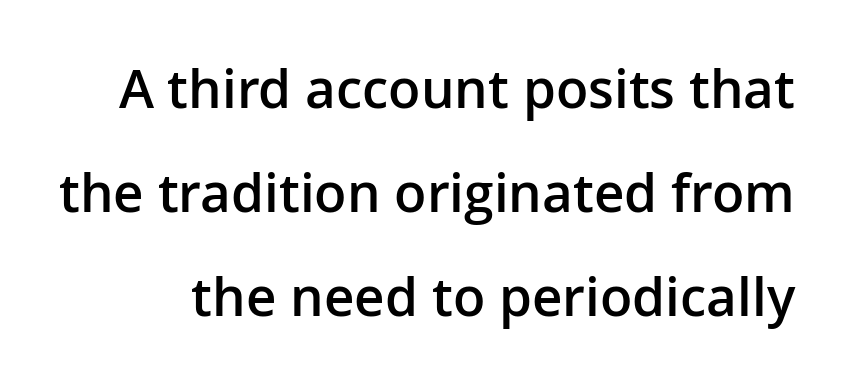
The image shows 53 px semibold sans-serif type, upright; set loose line spacing (1.96x), normal letter spacing, not underlined; low stroke contrast and a medium x-height.
